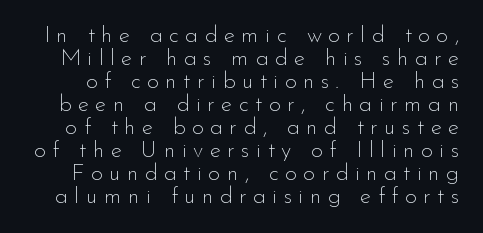
{"italic": "no", "bold": "no", "underline": "no", "line_spacing": "tight", "line_spacing_ratio": 1.0, "letter_spacing": "wide", "letter_spacing_em": 0.28, "glyph_px": 23}
